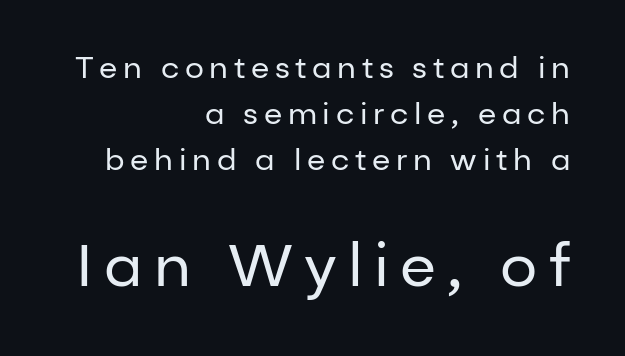
Words float on clear page, feet unadorned. Between these two stacked blocks, the lower one wins on size. A typesetter would call this proportional, since set widths differ per character. The designer left line spacing at the default.
